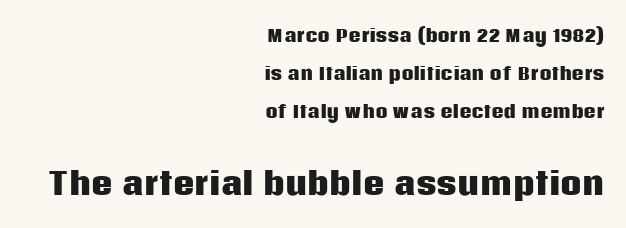
{"serif": "no", "italic": "no", "bold": "yes", "weight": "heavy", "width": "normal", "stroke_contrast": "low", "x_height": "large", "monospaced": "no", "underline": "no", "align": "right", "line_spacing": "loose", "line_spacing_ratio": 2.23, "letter_spacing": "normal", "letter_spacing_em": 0.0, "larger_block": "second", "size_ratio": 1.76, "glyph_px": 30}
